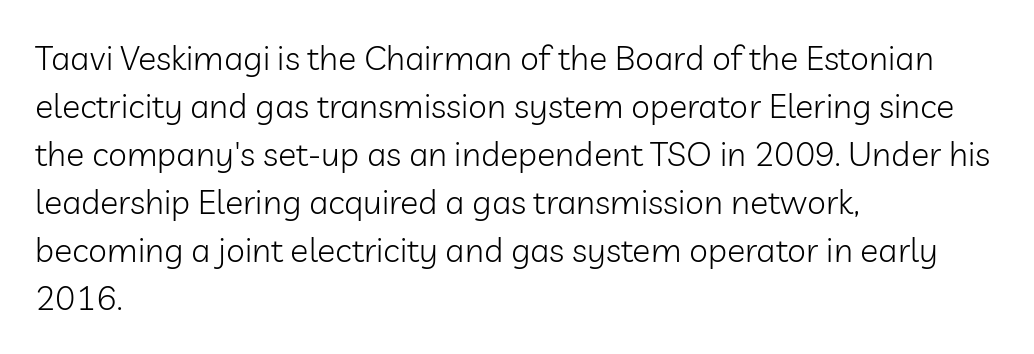
Look at the bottom of the vertical strokes: they stop flat, with no serifs. Just letters on the line, the space beneath them empty. Varying glyph widths throughout — classic text-font behaviour. Left-aligned paragraph, ragged on the right. Short note: letters normally spaced. The typesetting does not lean heavy: it is not bold.
